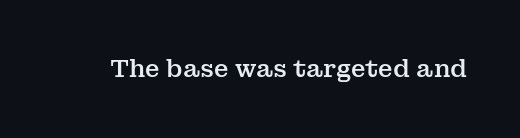
Observe the ordinary spacing: letters are neighbours, not strangers. Underline: absent. Rendered with straight, roman letterforms.
